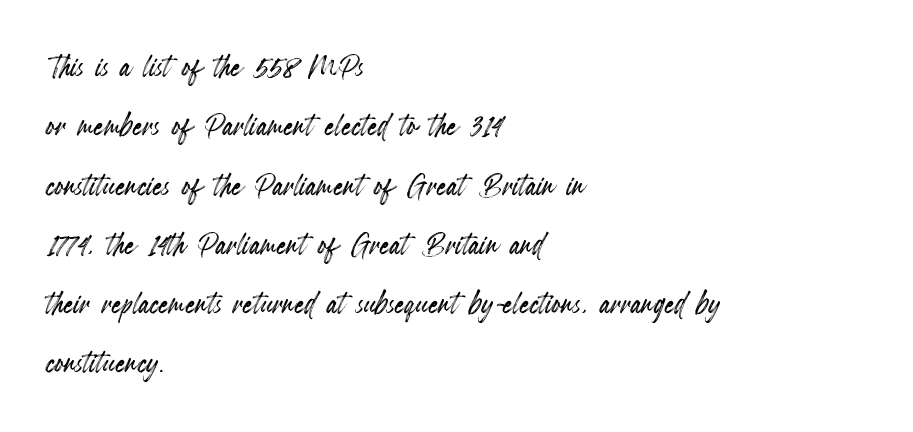
The image shows 39 px condensed type; set left-aligned, normal line spacing (1.52x), normal letter spacing, not underlined; a small x-height.
